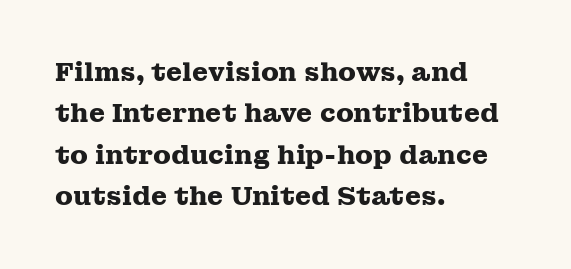
The image shows 26 px bold type, upright; set left-aligned, normal line spacing (1.59x), normal letter spacing, not underlined.
